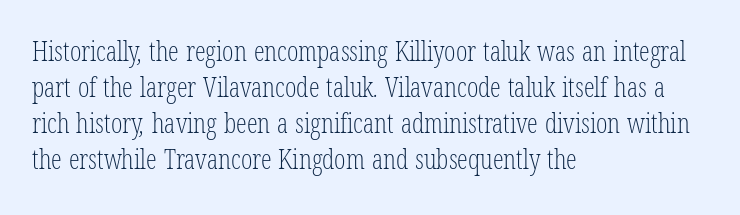
Q: Is the text bold? A: No.
Q: Is the text underlined? A: No.
Q: How is the paragraph aligned? A: Left-aligned.
Q: Is the spacing between letters normal or unusually wide? A: Normal.
Q: Is the spacing between lines tight, normal or loose? A: Normal.
